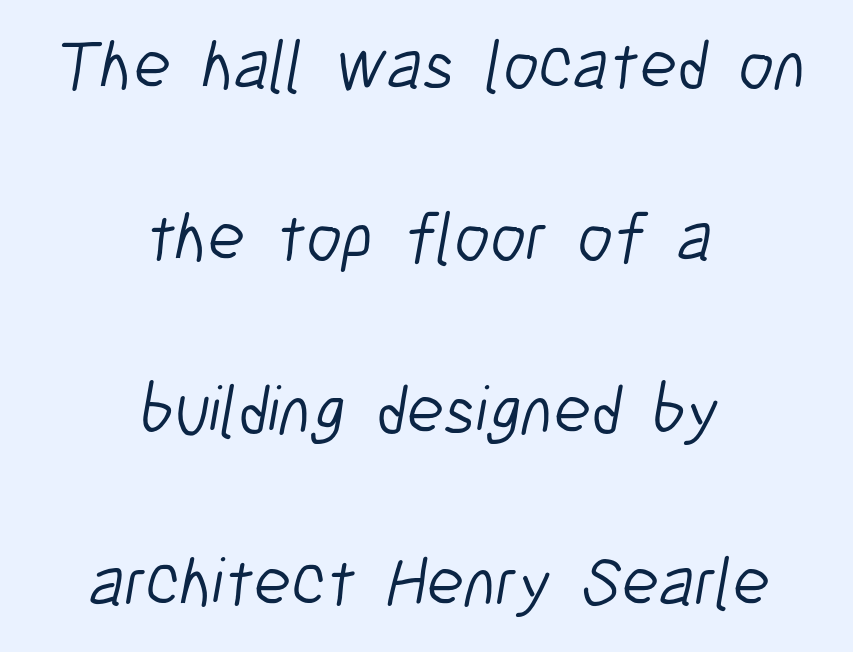
Check the space under the baseline: it is left empty. Glyph-to-glyph distance matches everyday printed text. How would I describe the line gaps? Wide and relaxed. The designer went with a sans here, leaving each stem footless.
